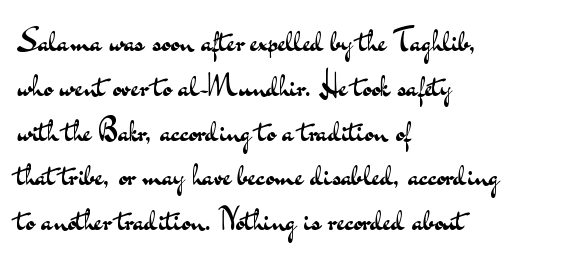
Q: Is the text bold? A: No.
Q: Is the text italic (slanted)? A: Yes.
Q: Is the typeface a serif or a sans-serif typeface? A: Sans-serif.
Q: Is the text underlined? A: No.
Q: How is the paragraph aligned? A: Left-aligned.
Q: Is the spacing between letters normal or unusually wide? A: Normal.
Q: Is the spacing between lines tight, normal or loose? A: Normal.
Q: Width (condensed, normal, or wide)? A: Wide.
Q: Stroke contrast? A: Medium.
Q: x-height? A: Small.
Q: Monospaced? A: No.
